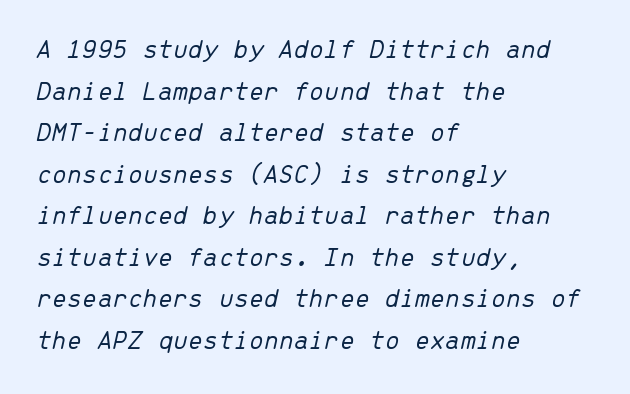
Q: Is the text bold? A: No.
Q: Is the text italic (slanted)? A: Yes, it leans right by about 13 degrees.
Q: Is the text underlined? A: No.
Q: How is the paragraph aligned? A: Left-aligned.
Q: Is the spacing between letters normal or unusually wide? A: Normal.
Q: Is the spacing between lines tight, normal or loose? A: Normal.
